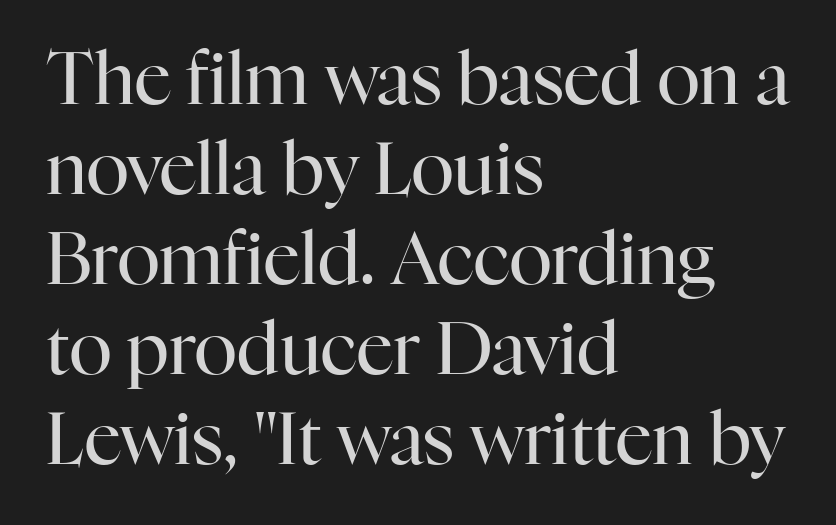
{"serif": "yes", "italic": "no", "bold": "no", "weight": "regular", "width": "normal", "stroke_contrast": "high", "x_height": "medium", "monospaced": "no", "underline": "no", "align": "left", "line_spacing": "normal", "line_spacing_ratio": 1.25, "letter_spacing": "normal", "letter_spacing_em": 0.0, "glyph_px": 72}
